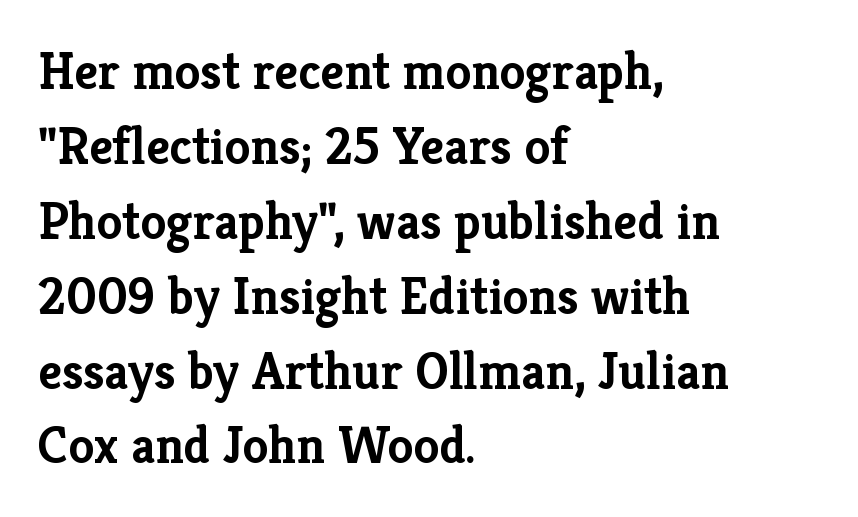
{"serif": "yes", "italic": "no", "bold": "yes", "weight": "semibold", "width": "normal", "stroke_contrast": "low", "x_height": "medium", "monospaced": "no", "underline": "no", "align": "left", "line_spacing": "normal", "line_spacing_ratio": 1.44, "letter_spacing": "normal", "letter_spacing_em": 0.0, "glyph_px": 52}
